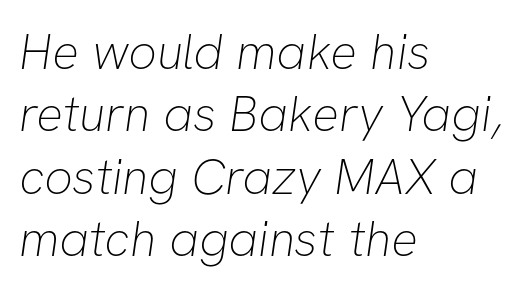
Q: Is the text bold? A: No.
Q: Is the typeface a serif or a sans-serif typeface? A: Sans-serif.
Q: Is the text underlined? A: No.
Q: How is the paragraph aligned? A: Left-aligned.
Q: Is the spacing between letters normal or unusually wide? A: Normal.
Q: Is the spacing between lines tight, normal or loose? A: Normal.
Q: Width (condensed, normal, or wide)? A: Normal.
Q: Stroke contrast? A: Low.
Q: x-height? A: Medium.
Q: Monospaced? A: No.
